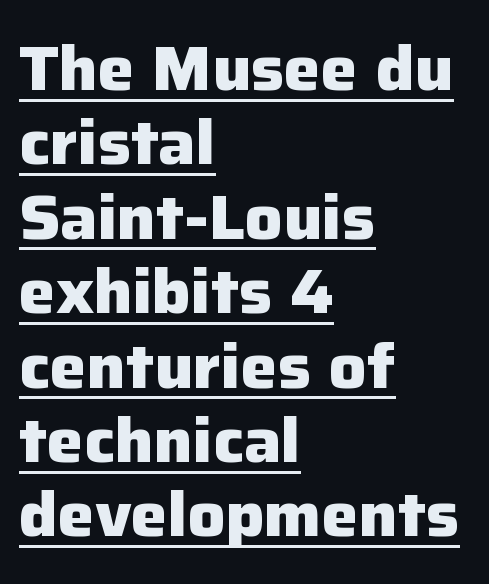
{"serif": "no", "italic": "no", "bold": "yes", "weight": "heavy", "width": "normal", "stroke_contrast": "low", "x_height": "medium", "monospaced": "no", "underline": "yes", "align": "left", "line_spacing_ratio": 1.2, "letter_spacing": "normal", "letter_spacing_em": 0.0, "glyph_px": 62}
